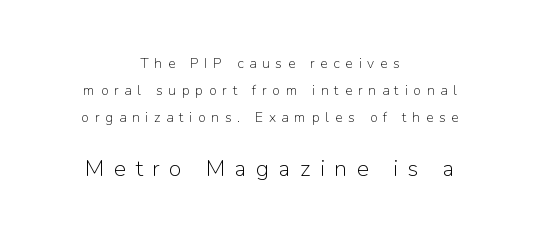
Q: Is the text bold? A: No.
Q: Is the text italic (slanted)? A: No, it is upright.
Q: Is the text underlined? A: No.
Q: How is the paragraph aligned? A: Centered.
Q: Is the spacing between letters normal or unusually wide? A: Unusually wide.
Q: Is the spacing between lines tight, normal or loose? A: Loose.
Q: Which block of text is set in a larger size, the first (top) or the second (bottom)? A: The second (bottom) one.
